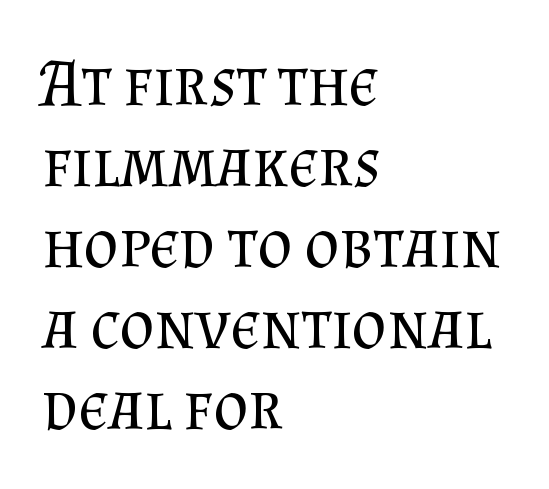
{"serif": "yes", "italic": "no", "bold": "no", "weight": "regular", "width": "normal", "stroke_contrast": "medium", "x_height": "small", "monospaced": "no", "underline": "no", "align": "left", "line_spacing_ratio": 1.21, "letter_spacing": "normal", "letter_spacing_em": 0.0, "glyph_px": 67}
